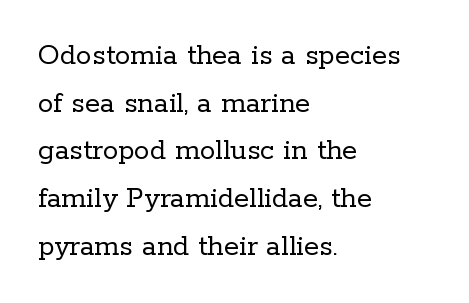
The image shows 31 px regular-weight serif type, upright; set left-aligned, normal line spacing (1.54x), normal letter spacing, not underlined; low stroke contrast and a medium x-height.
